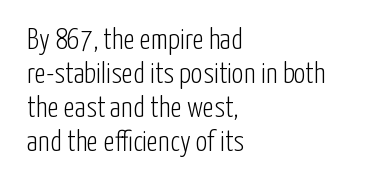
Q: Is the text bold? A: No.
Q: Is the text italic (slanted)? A: No, it is upright.
Q: Is the typeface a serif or a sans-serif typeface? A: Sans-serif.
Q: Is the text underlined? A: No.
Q: How is the paragraph aligned? A: Left-aligned.
Q: Is the spacing between letters normal or unusually wide? A: Normal.
Q: Width (condensed, normal, or wide)? A: Condensed.
Q: Stroke contrast? A: Low.
Q: x-height? A: Medium.
Q: Monospaced? A: No.
